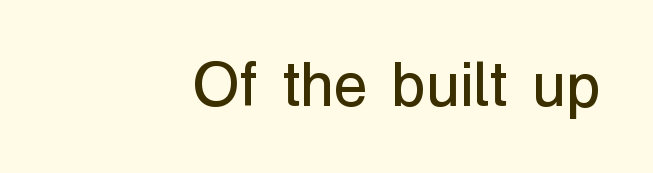
The image shows 62 px regular-weight sans-serif type, upright; set right-aligned, normal letter spacing, not underlined; low stroke contrast and a medium x-height.
